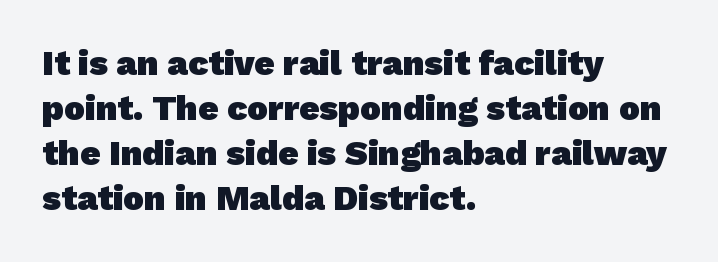
Character widths vary here, with narrow letters taking less room than wide ones. Type style note: lacks serifs. How are the letters spaced? Ordinarily, with no added tracking. The space directly below the letters is spotless. These lines are set flush left with a ragged right edge.
